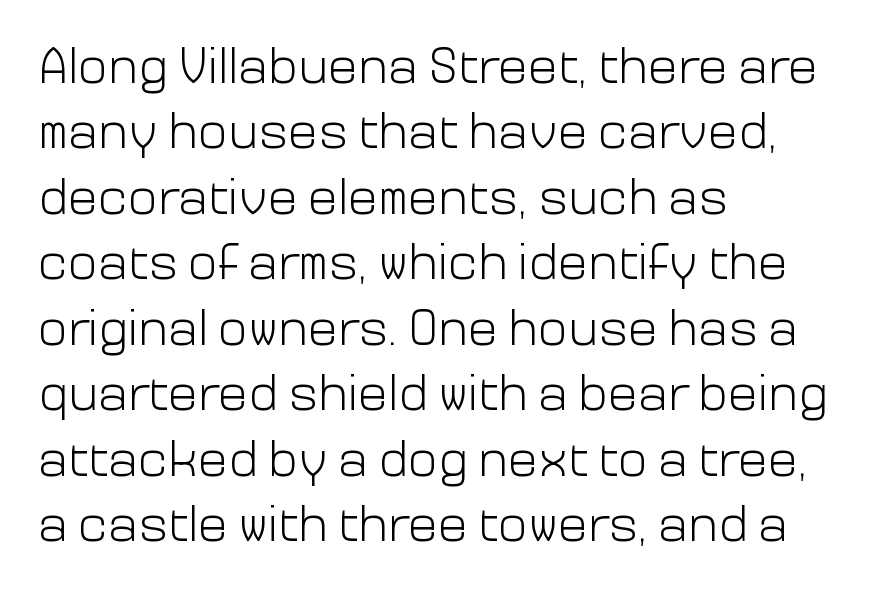
{"serif": "no", "italic": "no", "bold": "no", "weight": "light", "width": "normal", "stroke_contrast": "low", "x_height": "medium", "monospaced": "no", "underline": "no", "align": "left", "line_spacing": "normal", "line_spacing_ratio": 1.31, "letter_spacing": "normal", "letter_spacing_em": 0.0, "glyph_px": 50}
